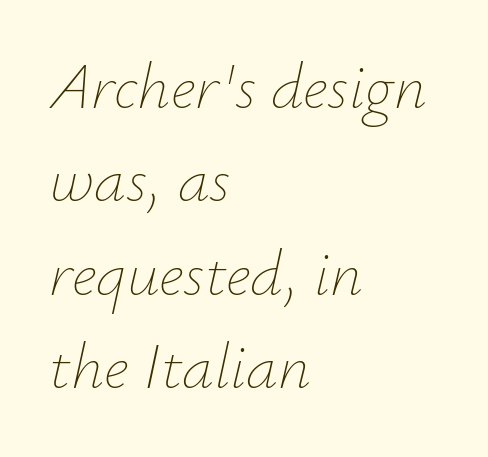
The image shows 64 px thin type, italic (leaning right); set left-aligned, normal line spacing (1.46x), normal letter spacing, not underlined; low stroke contrast and a small x-height.
